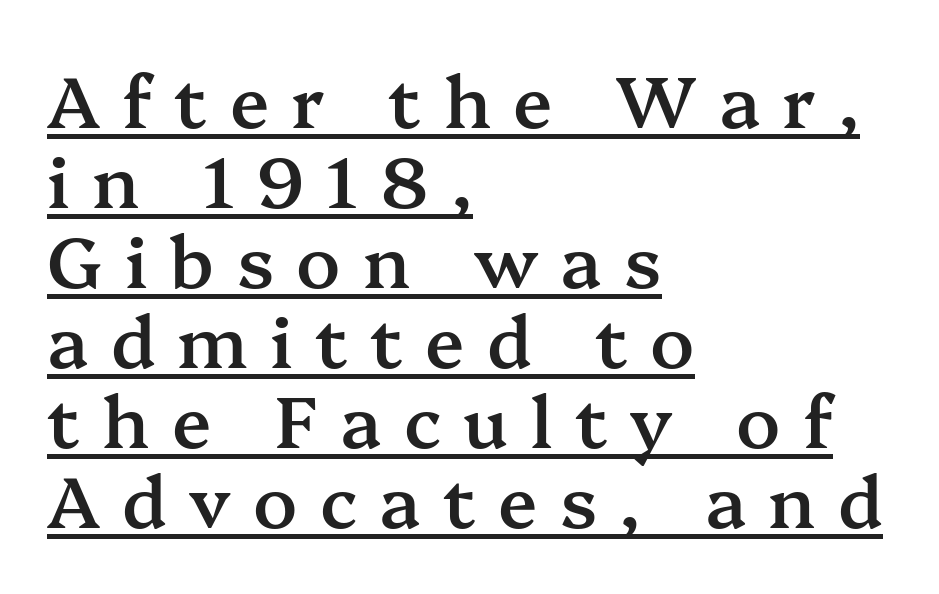
{"serif": "yes", "italic": "no", "bold": "semi", "weight": "semibold", "width": "normal", "stroke_contrast": "medium", "x_height": "medium", "monospaced": "no", "underline": "yes", "align": "left", "line_spacing": "tight", "line_spacing_ratio": 1.11, "letter_spacing": "wide", "letter_spacing_em": 0.31, "glyph_px": 72}
